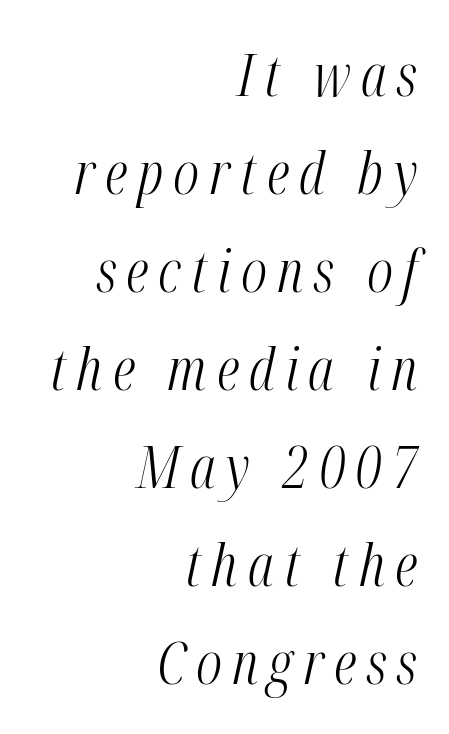
{"italic": "yes", "lean": "right", "slant_degrees": 12, "bold": "no", "weight": "light", "width": "condensed", "stroke_contrast": "medium", "x_height": "medium", "monospaced": "no", "underline": "no", "align": "right", "line_spacing": "normal", "line_spacing_ratio": 1.66, "glyph_px": 59}
